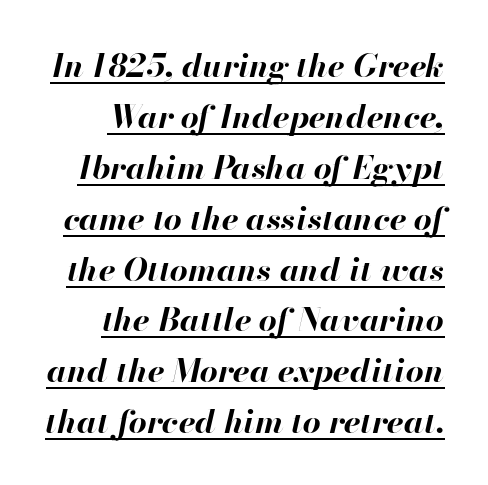
Reading down the column, the eye jumps a familiar distance to each next line. The face used here is proportionally spaced, like ordinary book or web type. The font's italic variant was chosen for this text. Each glyph is drawn with heavy, bold strokes.
